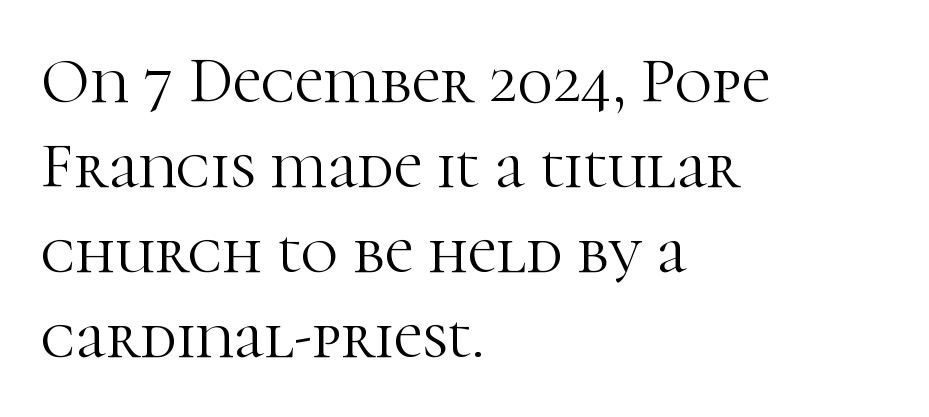
{"serif": "yes", "italic": "no", "bold": "no", "weight": "light", "width": "normal", "stroke_contrast": "high", "x_height": "medium", "monospaced": "no", "underline": "no", "align": "left", "line_spacing": "normal", "line_spacing_ratio": 1.33, "letter_spacing": "normal", "letter_spacing_em": 0.0, "glyph_px": 64}
